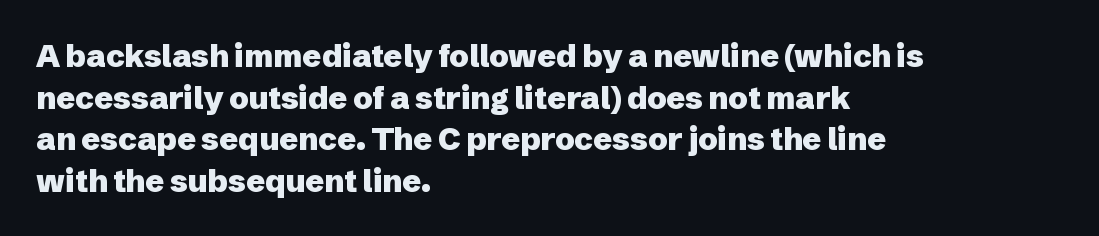
The face used here is a sans, in the tradition of grotesques and geometrics. Note the varied advance widths — an 'i' is clearly narrower than an 'm'. The tracking reads as untouched default to a designer's eye. Leading: standard. Typeset ragged right — the left edge is the straight one.
